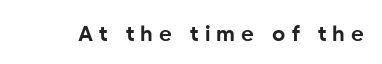
The image shows 22 px bold type, upright; set unusually wide letter spacing (+0.28 em), not underlined.
